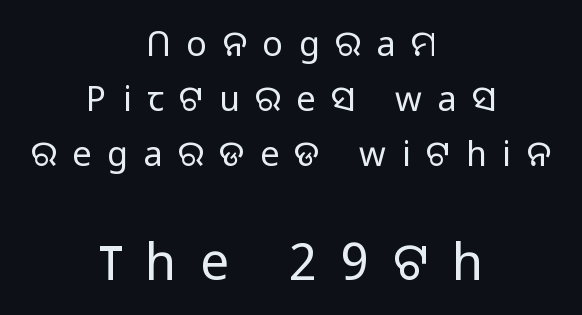
Q: Is the text bold? A: No.
Q: Is the text italic (slanted)? A: No, it is upright.
Q: Is the typeface a serif or a sans-serif typeface? A: Sans-serif.
Q: Is the text underlined? A: No.
Q: How is the paragraph aligned? A: Centered.
Q: Is the spacing between letters normal or unusually wide? A: Unusually wide.
Q: Is the spacing between lines tight, normal or loose? A: Normal.
Q: Which block of text is set in a larger size, the first (top) or the second (bottom)? A: The second (bottom) one.
Q: Width (condensed, normal, or wide)? A: Normal.
Q: Stroke contrast? A: Low.
Q: x-height? A: Medium.
Q: Monospaced? A: No.
